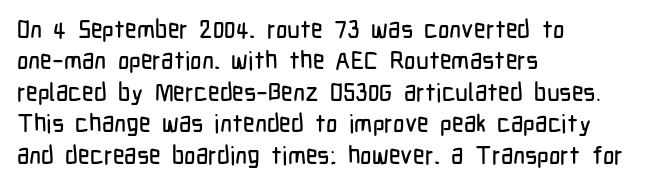
{"italic": "no", "underline": "no", "align": "left", "line_spacing": "normal", "line_spacing_ratio": 1.26, "letter_spacing": "normal", "letter_spacing_em": 0.0, "glyph_px": 25}
